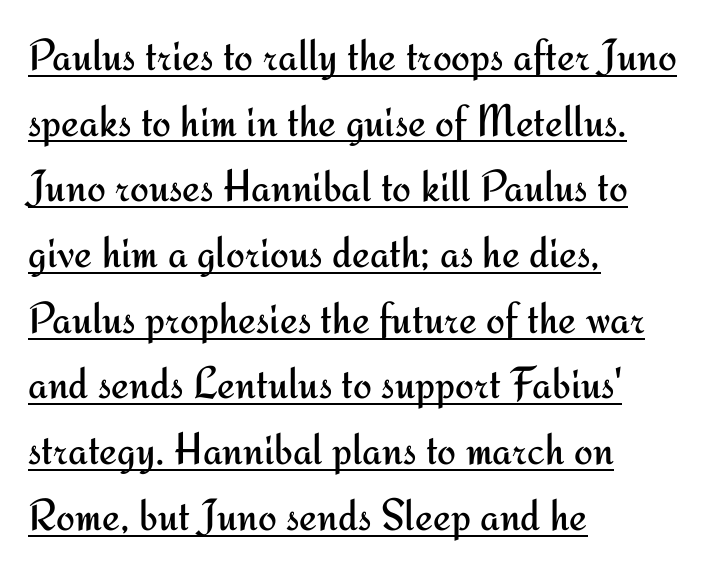
The image shows 45 px regular-weight sans-serif type, upright; set left-aligned, normal line spacing (1.46x), normal letter spacing, underlined; medium stroke contrast and a small x-height.
